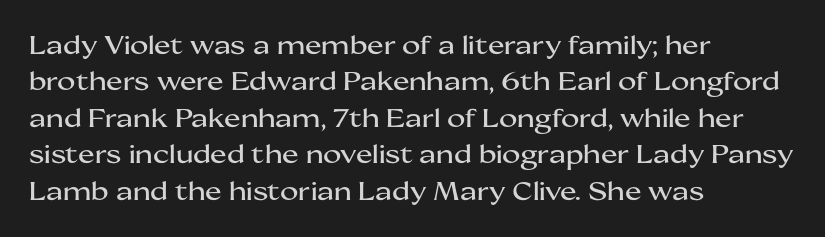
Q: Is the text italic (slanted)? A: No, it is upright.
Q: Is the text underlined? A: No.
Q: How is the paragraph aligned? A: Left-aligned.
Q: Is the spacing between letters normal or unusually wide? A: Normal.
Q: Is the spacing between lines tight, normal or loose? A: Normal.
